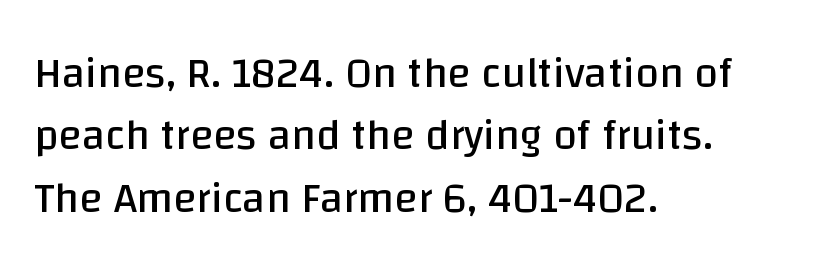
{"serif": "no", "italic": "no", "bold": "no", "weight": "regular", "width": "normal", "stroke_contrast": "low", "x_height": "large", "monospaced": "no", "underline": "no", "align": "left", "line_spacing": "normal", "line_spacing_ratio": 1.45, "letter_spacing": "normal", "letter_spacing_em": 0.0, "glyph_px": 43}
